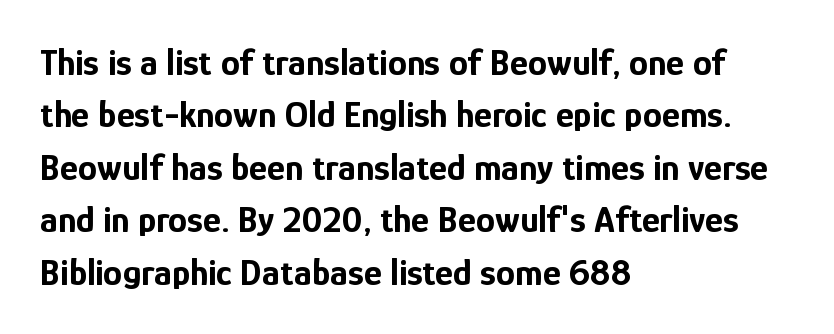
Q: Is the text bold? A: Yes.
Q: Is the text italic (slanted)? A: No, it is upright.
Q: Is the typeface a serif or a sans-serif typeface? A: Sans-serif.
Q: Is the text underlined? A: No.
Q: How is the paragraph aligned? A: Left-aligned.
Q: Is the spacing between letters normal or unusually wide? A: Normal.
Q: Is the spacing between lines tight, normal or loose? A: Normal.
Q: Width (condensed, normal, or wide)? A: Condensed.
Q: Stroke contrast? A: Low.
Q: x-height? A: Medium.
Q: Monospaced? A: No.
